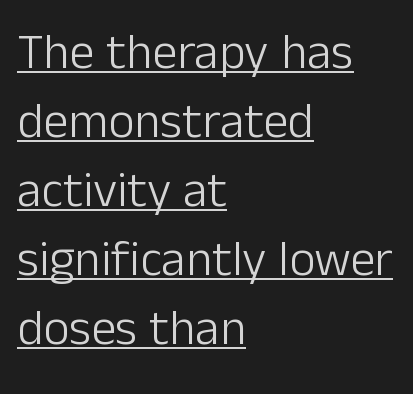
The image shows 50 px light sans-serif type, upright; set left-aligned, normal line spacing (1.38x), normal letter spacing, underlined; low stroke contrast and a medium x-height.
